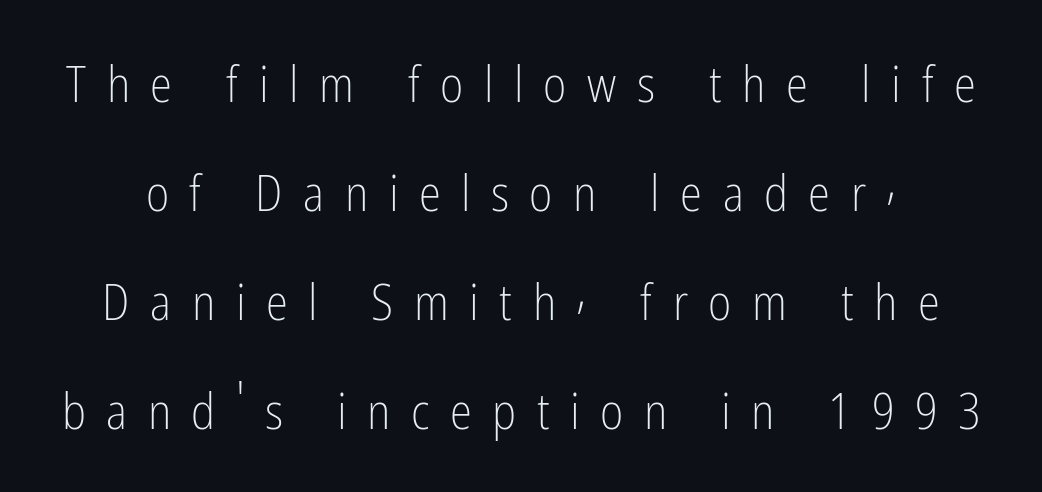
The font sits on the lighter half of the weight spectrum, regular included. In terms of posture, this sample is upright. The block of text is sparse from top to bottom, with ample space between rows. Beneath every word, the page is bare.
